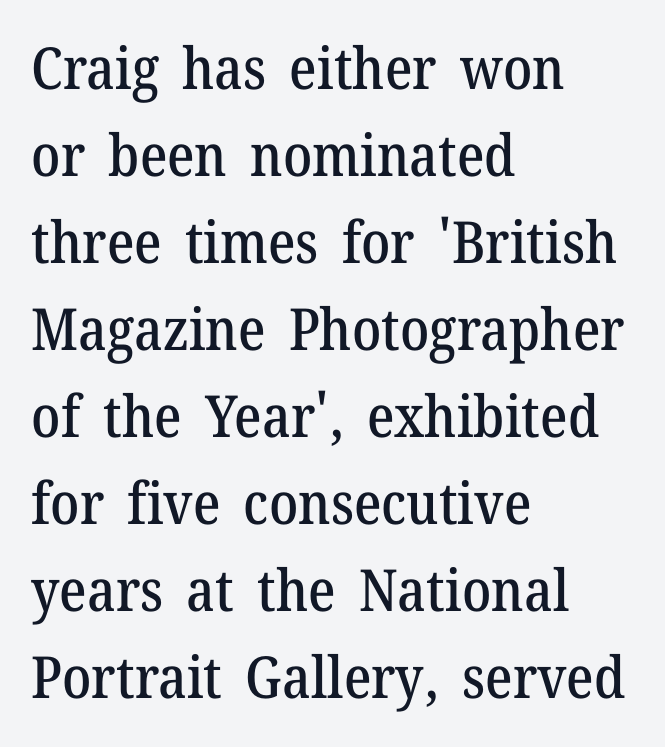
The image shows 58 px serif type, upright; set left-aligned, normal line spacing (1.5x), normal letter spacing, not underlined; medium stroke contrast and a medium x-height.
